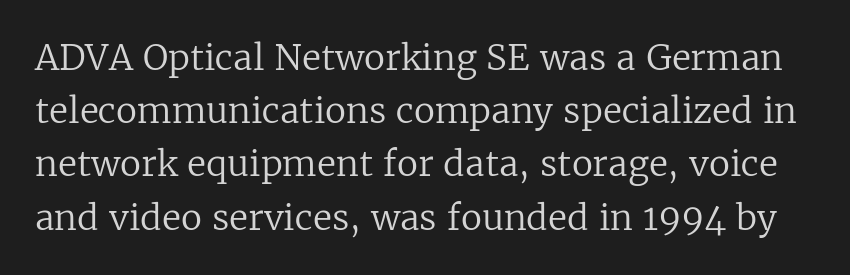
The image shows 35 px regular-weight serif type, upright; set normal line spacing (1.52x), normal letter spacing, not underlined; low stroke contrast and a medium x-height.
